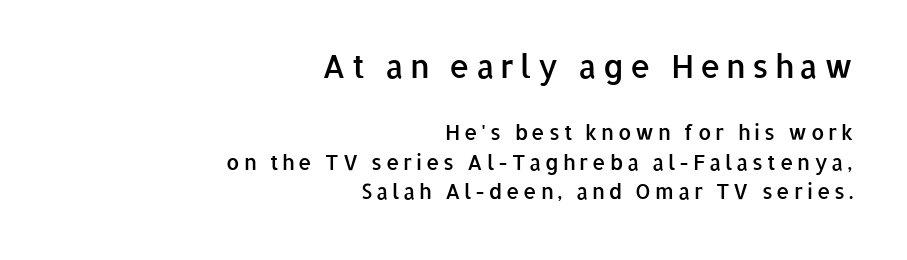
The image shows 32 px semibold sans-serif type, upright; set right-aligned, normal line spacing (1.4x), not underlined; the first (top) block is 1.52x larger; low stroke contrast and a medium x-height.
